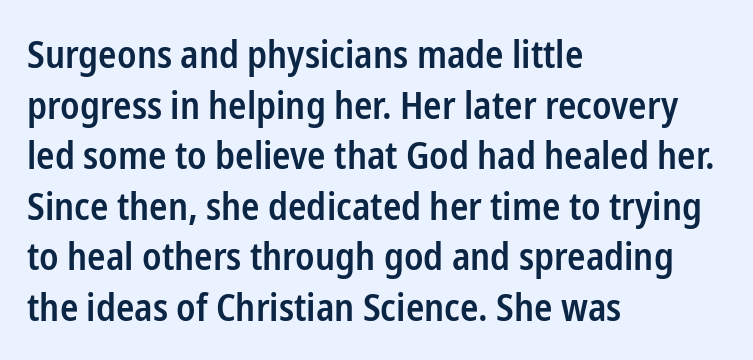
{"serif": "no", "italic": "no", "bold": "semi", "weight": "semibold", "width": "condensed", "stroke_contrast": "low", "x_height": "medium", "monospaced": "no", "underline": "no", "align": "left", "line_spacing": "normal", "line_spacing_ratio": 1.33, "letter_spacing": "normal", "letter_spacing_em": 0.0, "glyph_px": 38}
